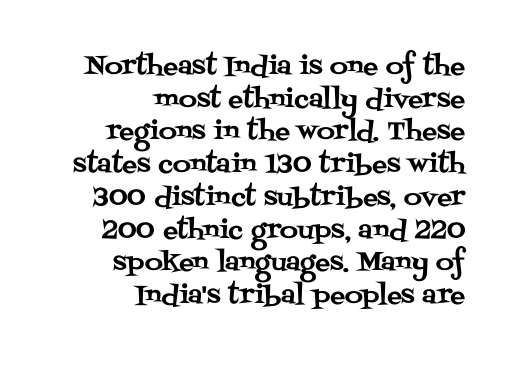
The image shows 25 px text type, upright; set right-aligned, normal line spacing (1.31x), normal letter spacing, not underlined.
